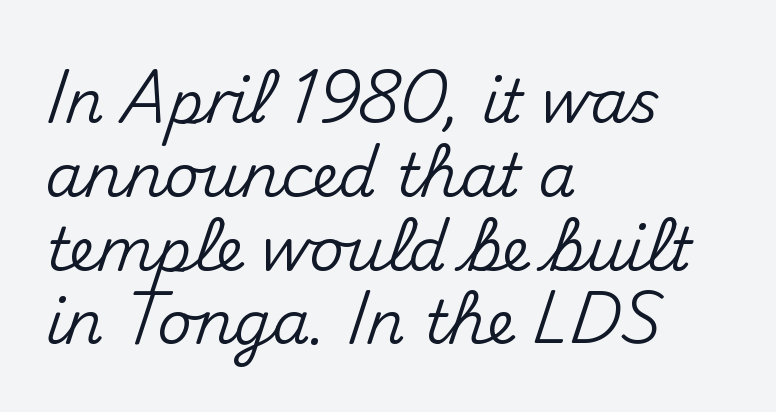
{"serif": "no", "width": "normal", "stroke_contrast": "medium", "x_height": "small", "monospaced": "no", "underline": "no", "align": "left", "line_spacing_ratio": 1.23, "letter_spacing": "normal", "letter_spacing_em": 0.0, "glyph_px": 60}
